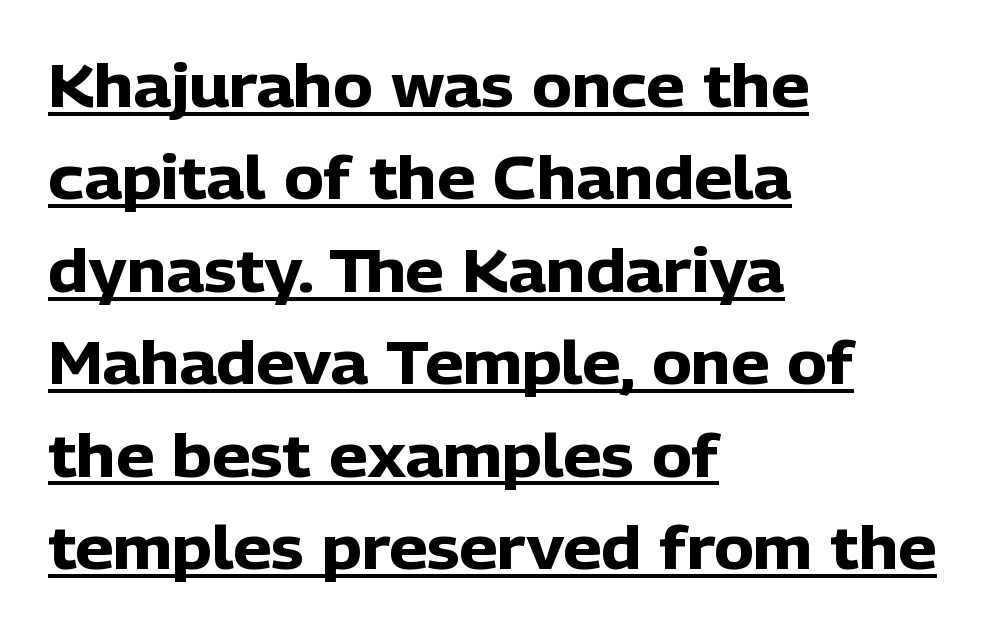
Q: Is the text bold? A: Yes.
Q: Is the text italic (slanted)? A: No, it is upright.
Q: Is the typeface a serif or a sans-serif typeface? A: Sans-serif.
Q: Is the text underlined? A: Yes.
Q: How is the paragraph aligned? A: Left-aligned.
Q: Is the spacing between letters normal or unusually wide? A: Normal.
Q: Is the spacing between lines tight, normal or loose? A: Normal.
Q: Width (condensed, normal, or wide)? A: Normal.
Q: Stroke contrast? A: Low.
Q: x-height? A: Medium.
Q: Monospaced? A: No.
